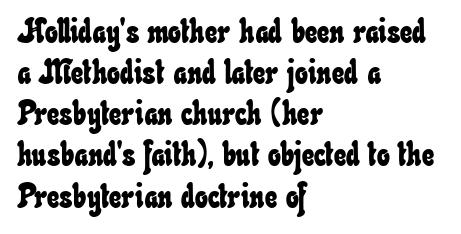
{"width": "condensed", "stroke_contrast": "low", "x_height": "small", "monospaced": "no", "underline": "no", "align": "left", "line_spacing_ratio": 1.21, "letter_spacing": "normal", "letter_spacing_em": 0.0, "glyph_px": 34}
